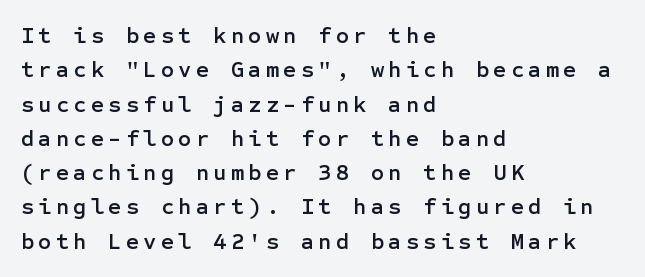
{"italic": "no", "underline": "no", "align": "left", "line_spacing": "normal", "line_spacing_ratio": 1.49, "glyph_px": 23}
